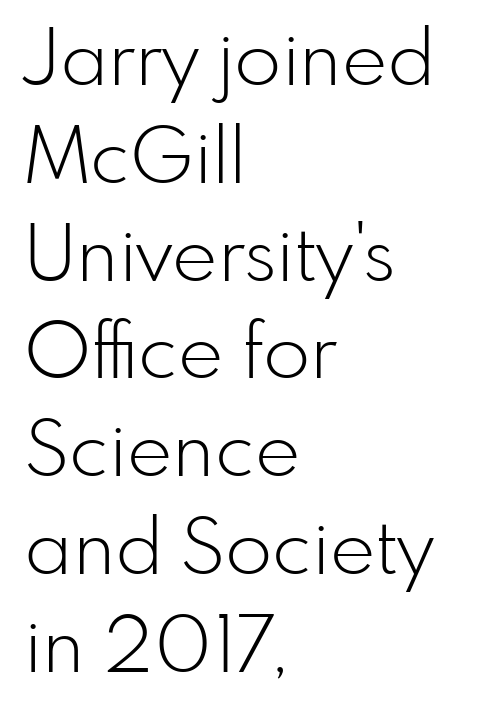
Q: Is the text bold? A: No.
Q: Is the text italic (slanted)? A: No, it is upright.
Q: Is the typeface a serif or a sans-serif typeface? A: Sans-serif.
Q: Is the text underlined? A: No.
Q: How is the paragraph aligned? A: Left-aligned.
Q: Is the spacing between letters normal or unusually wide? A: Normal.
Q: Is the spacing between lines tight, normal or loose? A: Normal.
Q: Width (condensed, normal, or wide)? A: Normal.
Q: Stroke contrast? A: Low.
Q: x-height? A: Small.
Q: Monospaced? A: No.
